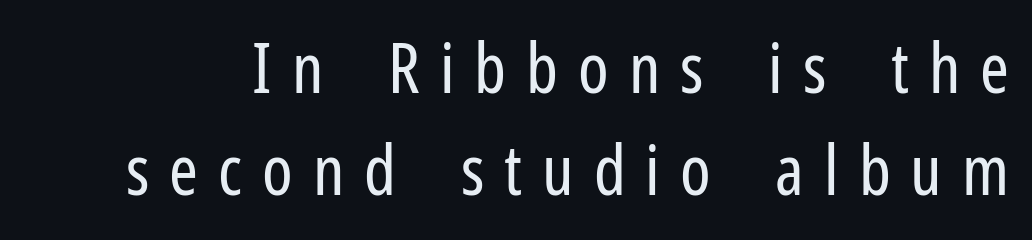
{"serif": "no", "italic": "no", "bold": "no", "weight": "regular", "width": "condensed", "stroke_contrast": "low", "x_height": "medium", "monospaced": "no", "underline": "no", "line_spacing": "normal", "line_spacing_ratio": 1.48, "letter_spacing": "wide", "letter_spacing_em": 0.29, "glyph_px": 69}
